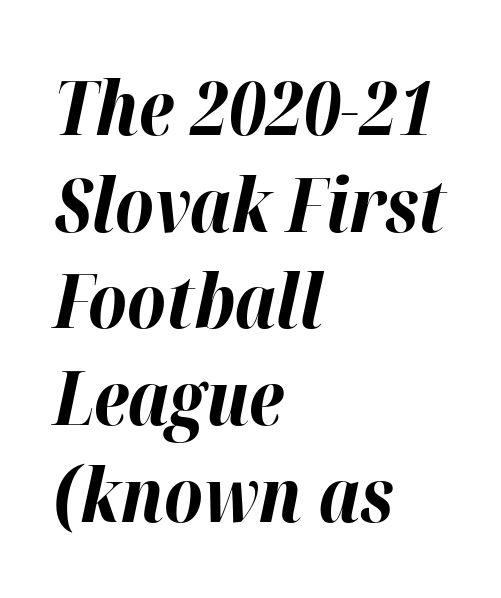
Q: Is the text bold? A: Yes.
Q: Is the text italic (slanted)? A: Yes, it leans right by about 12 degrees.
Q: Is the text underlined? A: No.
Q: How is the paragraph aligned? A: Left-aligned.
Q: Is the spacing between letters normal or unusually wide? A: Normal.
Q: Is the spacing between lines tight, normal or loose? A: Normal.
Q: Width (condensed, normal, or wide)? A: Normal.
Q: Stroke contrast? A: High.
Q: x-height? A: Medium.
Q: Monospaced? A: No.
